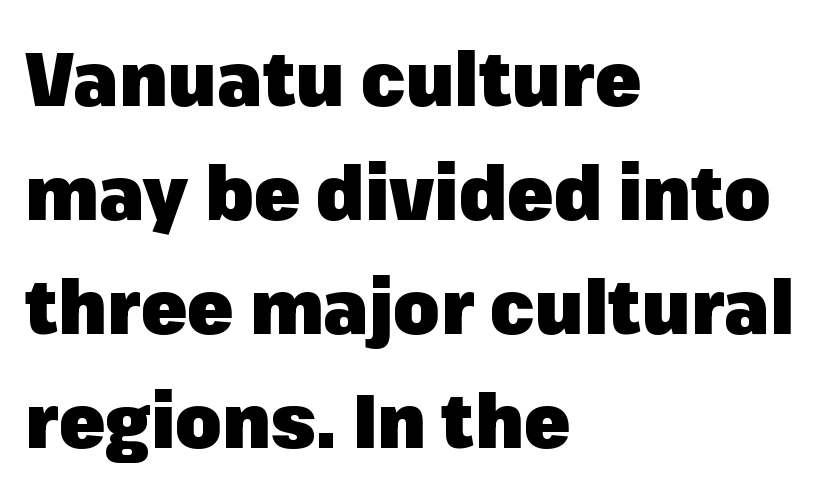
Letters rest on an invisible, unmarked baseline. The font family rendered here belongs to the sans-serif group. The tracking reads as untouched default to a designer's eye. How would I describe the line gaps? Plain and ordinary. Proportional: the letters do not fall into vertical columns. Vertical strokes here are truly vertical.
